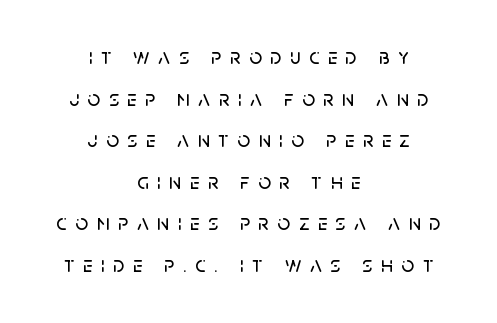
{"italic": "no", "underline": "no", "align": "center", "line_spacing_ratio": 1.89, "letter_spacing": "wide", "letter_spacing_em": 0.39, "glyph_px": 22}
